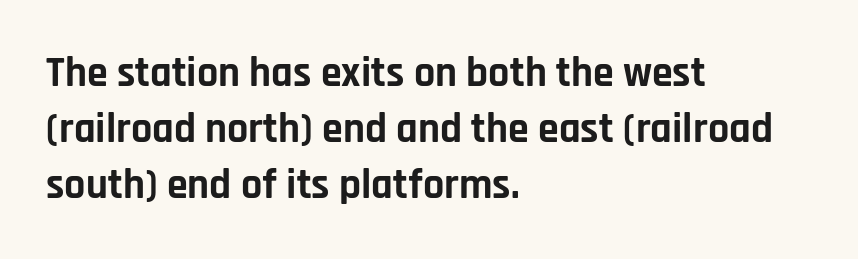
{"serif": "no", "italic": "no", "bold": "yes", "weight": "bold", "width": "normal", "stroke_contrast": "low", "x_height": "large", "monospaced": "no", "underline": "no", "align": "left", "line_spacing": "normal", "line_spacing_ratio": 1.33, "letter_spacing": "normal", "letter_spacing_em": 0.0, "glyph_px": 42}
